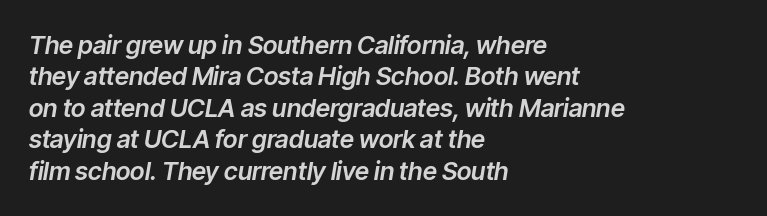
{"italic": "yes", "lean": "right", "slant_degrees": 9, "underline": "no", "align": "left", "line_spacing": "normal", "line_spacing_ratio": 1.26, "letter_spacing": "normal", "letter_spacing_em": 0.0, "glyph_px": 25}
